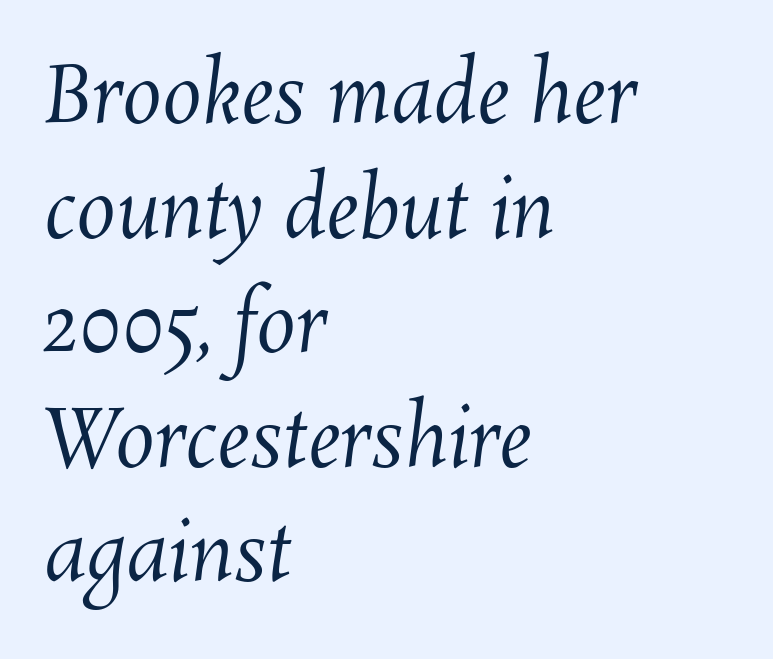
The image shows 79 px regular-weight type; set left-aligned, normal line spacing (1.45x), normal letter spacing, not underlined; medium stroke contrast and a medium x-height.
